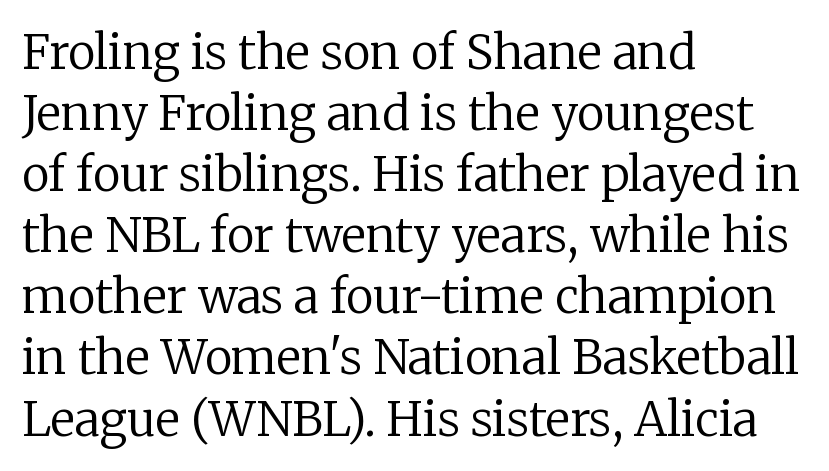
Q: Is the text bold? A: No.
Q: Is the text italic (slanted)? A: No, it is upright.
Q: Is the typeface a serif or a sans-serif typeface? A: Serif.
Q: Is the text underlined? A: No.
Q: How is the paragraph aligned? A: Left-aligned.
Q: Is the spacing between letters normal or unusually wide? A: Normal.
Q: Is the spacing between lines tight, normal or loose? A: Normal.
Q: Width (condensed, normal, or wide)? A: Normal.
Q: Stroke contrast? A: Low.
Q: x-height? A: Medium.
Q: Monospaced? A: No.
